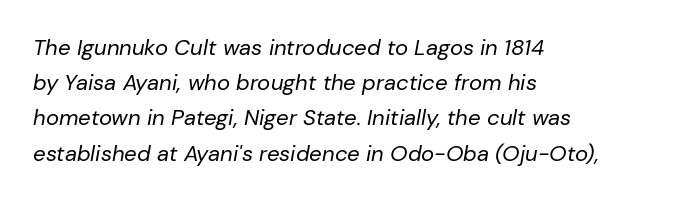
The image shows 22 px text type, italic (leaning right); set left-aligned, normal line spacing (1.6x), normal letter spacing, not underlined.
